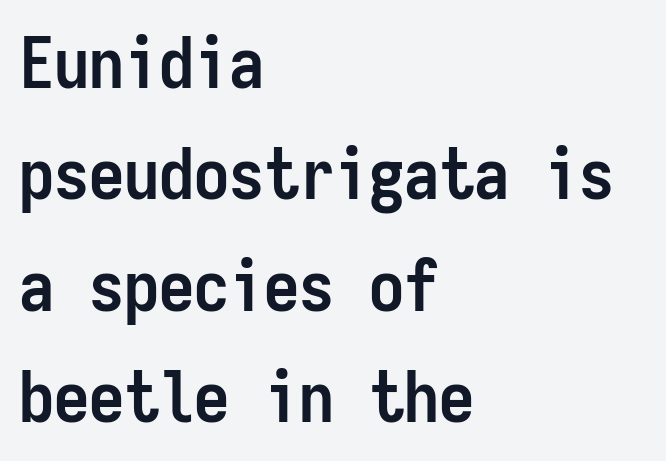
{"serif": "no", "italic": "no", "bold": "yes", "weight": "semibold", "width": "condensed", "stroke_contrast": "low", "x_height": "medium", "monospaced": "yes", "underline": "no", "align": "left", "line_spacing": "normal", "line_spacing_ratio": 1.59, "letter_spacing": "normal", "letter_spacing_em": 0.0, "glyph_px": 70}
